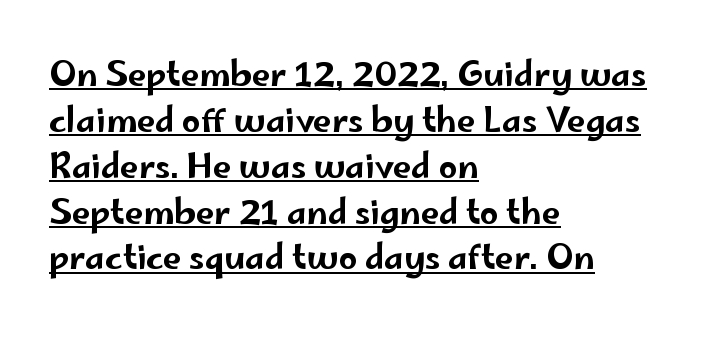
Q: Is the text italic (slanted)? A: No, it is upright.
Q: Is the typeface a serif or a sans-serif typeface? A: Sans-serif.
Q: Is the text underlined? A: Yes.
Q: How is the paragraph aligned? A: Left-aligned.
Q: Is the spacing between letters normal or unusually wide? A: Normal.
Q: Is the spacing between lines tight, normal or loose? A: Normal.
Q: Width (condensed, normal, or wide)? A: Wide.
Q: Stroke contrast? A: Low.
Q: x-height? A: Small.
Q: Monospaced? A: No.
